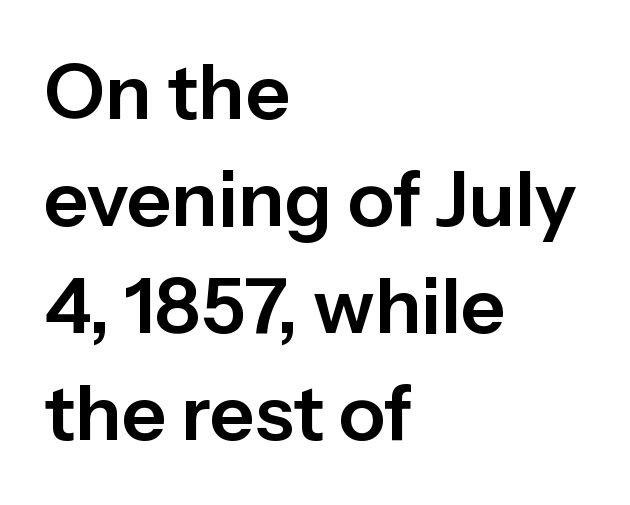
The image shows 77 px sans-serif type, upright; set left-aligned, normal line spacing (1.39x), normal letter spacing, not underlined; low stroke contrast and a medium x-height.
